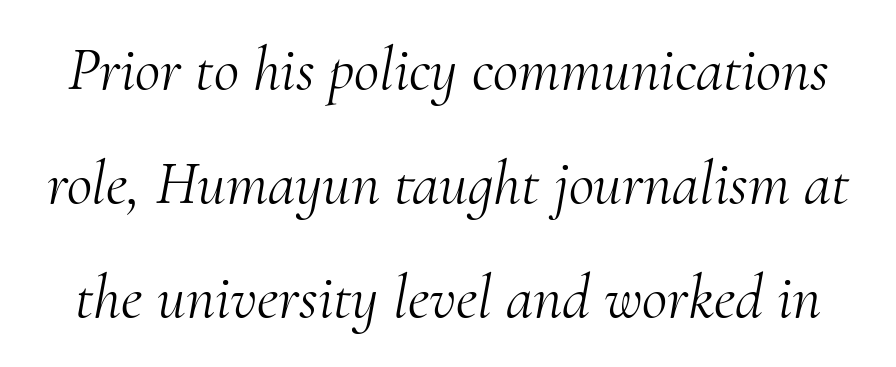
The face used here has a pronounced slope to its letters. Small tapered or slab feet sit at the stroke ends, so this counts as serif. Nothing heavy about these letters — not bold at all. The glyphs are unaccompanied by any horizontal stroke below them. Here the designer chose a conventional face with non-uniform glyph widths. This sample uses plain, unmodified letter spacing.
